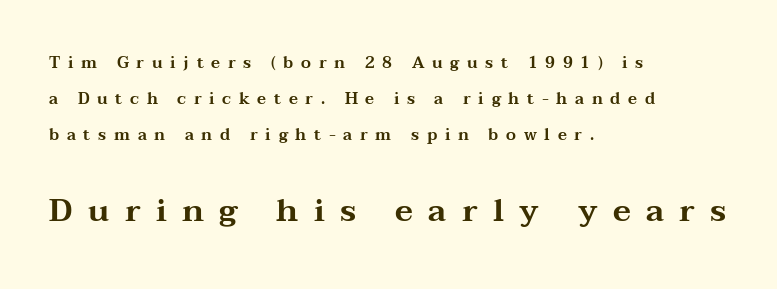
{"serif": "yes", "italic": "no", "width": "wide", "stroke_contrast": "medium", "x_height": "medium", "monospaced": "no", "underline": "no", "align": "left", "line_spacing": "loose", "line_spacing_ratio": 2.26, "letter_spacing": "wide", "letter_spacing_em": 0.48, "larger_block": "second", "size_ratio": 2.0, "glyph_px": 32}
